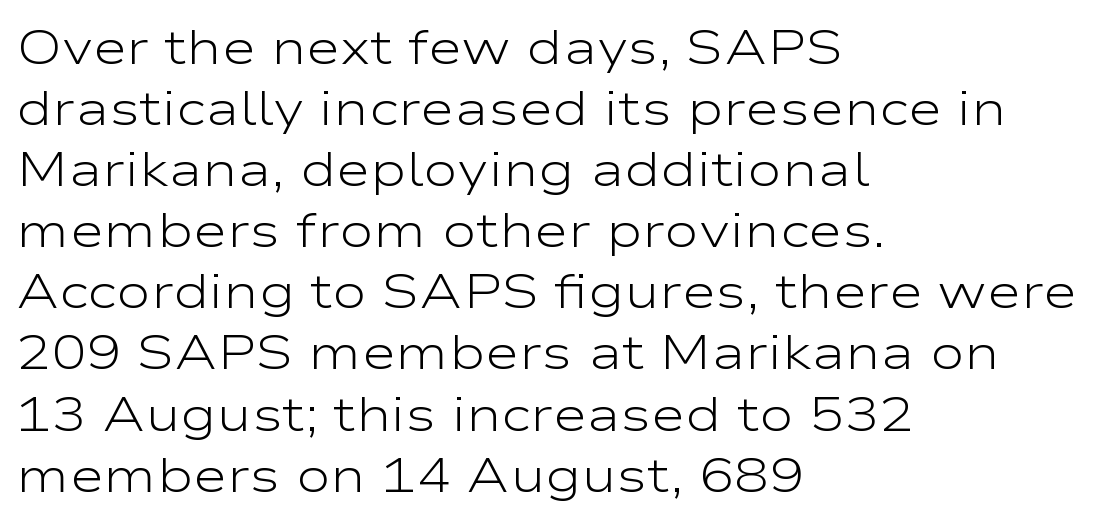
The image shows 47 px light, wide sans-serif type, upright; set left-aligned, normal line spacing (1.3x), normal letter spacing, not underlined; low stroke contrast and a medium x-height.
